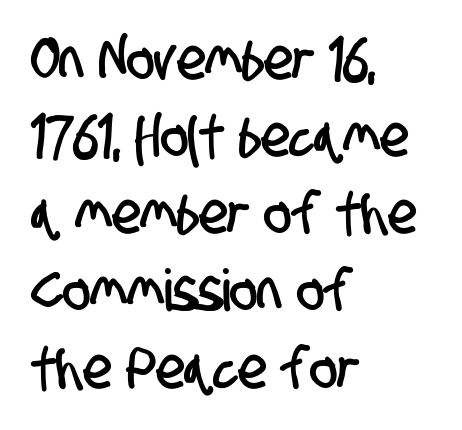
Q: Is the typeface a serif or a sans-serif typeface? A: Sans-serif.
Q: Is the text underlined? A: No.
Q: How is the paragraph aligned? A: Left-aligned.
Q: Is the spacing between letters normal or unusually wide? A: Normal.
Q: Is the spacing between lines tight, normal or loose? A: Normal.
Q: Width (condensed, normal, or wide)? A: Condensed.
Q: Stroke contrast? A: Low.
Q: x-height? A: Large.
Q: Monospaced? A: No.
